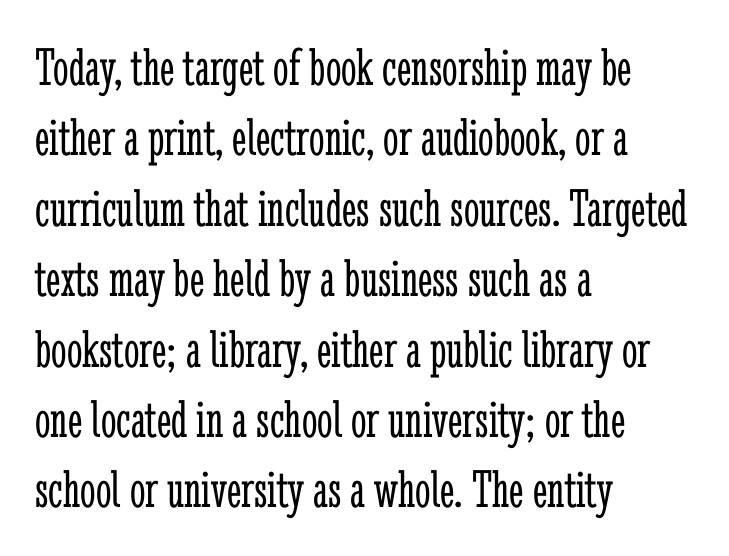
The typography opts for an upright posture over an oblique one. What stands out about the letter spacing? Nothing — it is the standard amount. You could not count columns in this text — the font is proportionally spaced. No letter is thick-stroked: the sample isn't bold.
